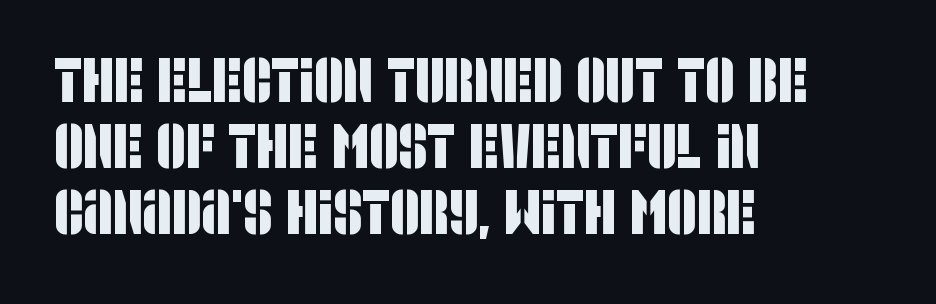
These lines are rendered in a variable-pitch font. The gap between lines stays unmarked. Notice how the passage keeps a crisp vertical edge on the left only. Default kerning and tracking; the words read as compact shapes.
